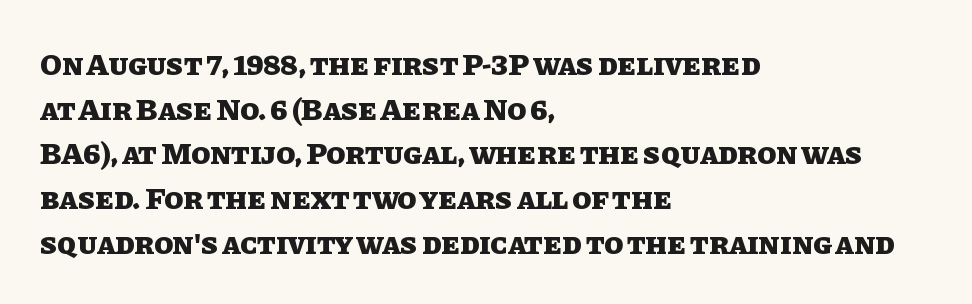
Q: Is the text bold? A: Yes.
Q: Is the text italic (slanted)? A: No, it is upright.
Q: Is the text underlined? A: No.
Q: How is the paragraph aligned? A: Left-aligned.
Q: Is the spacing between letters normal or unusually wide? A: Normal.
Q: Is the spacing between lines tight, normal or loose? A: Normal.
Q: Width (condensed, normal, or wide)? A: Normal.
Q: Stroke contrast? A: Low.
Q: x-height? A: Large.
Q: Monospaced? A: No.
